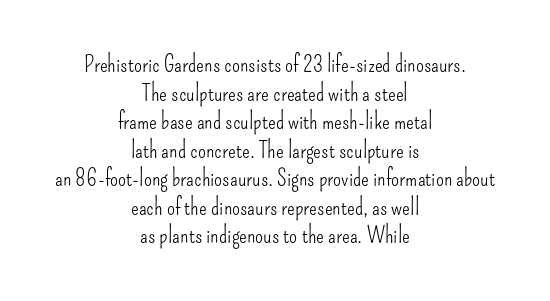
The image shows 23 px text type, upright; set centered, line spacing 1.24x, normal letter spacing, not underlined.
